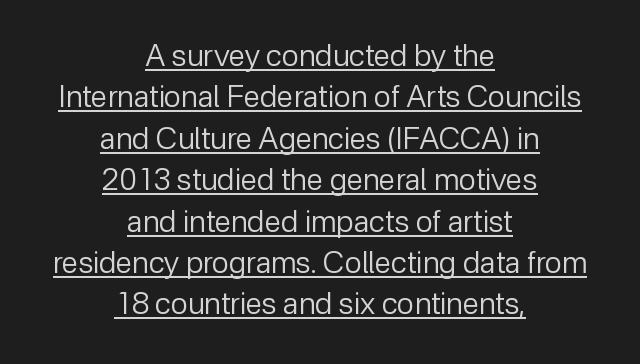
{"serif": "no", "italic": "no", "bold": "no", "weight": "regular", "width": "normal", "stroke_contrast": "low", "x_height": "medium", "monospaced": "no", "underline": "yes", "align": "center", "line_spacing": "normal", "line_spacing_ratio": 1.38, "letter_spacing": "normal", "letter_spacing_em": 0.0, "glyph_px": 30}
